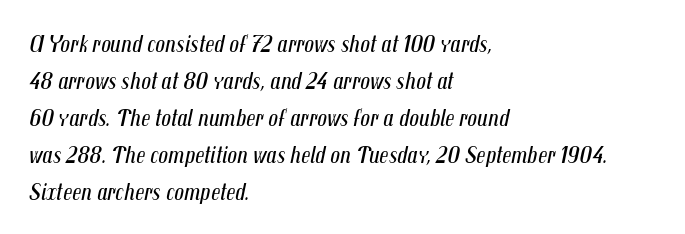
The image shows 24 px text type, italic (leaning right); set left-aligned, normal line spacing (1.54x), normal letter spacing, not underlined.
